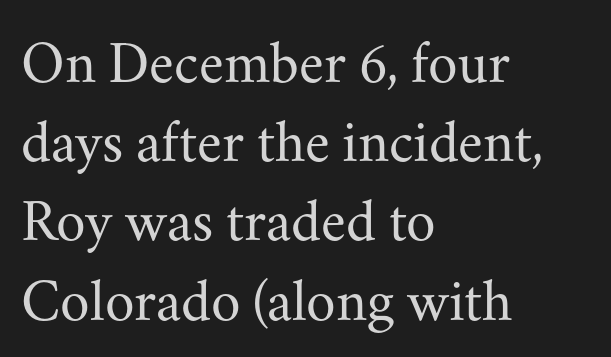
The image shows 60 px regular-weight serif type, upright; set left-aligned, normal line spacing (1.32x), normal letter spacing, not underlined; medium stroke contrast and a small x-height.
